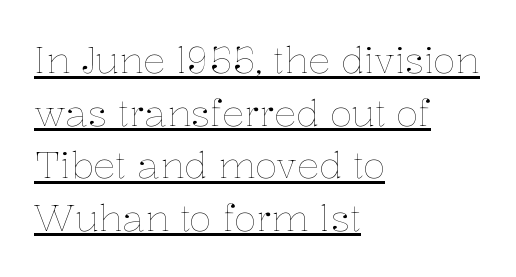
Regarding leading, the lines here are spaced in the standard way. The lettering holds an erect, upright posture throughout. Compared with a centered layout, this one pins lines to the left instead. Stems and bowls with no extra thickness — not bold.
